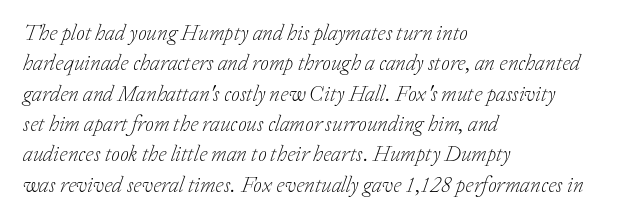
Q: Is the text bold? A: No.
Q: Is the text italic (slanted)? A: Yes, it leans right by about 20 degrees.
Q: Is the text underlined? A: No.
Q: How is the paragraph aligned? A: Left-aligned.
Q: Is the spacing between letters normal or unusually wide? A: Normal.
Q: Is the spacing between lines tight, normal or loose? A: Normal.
